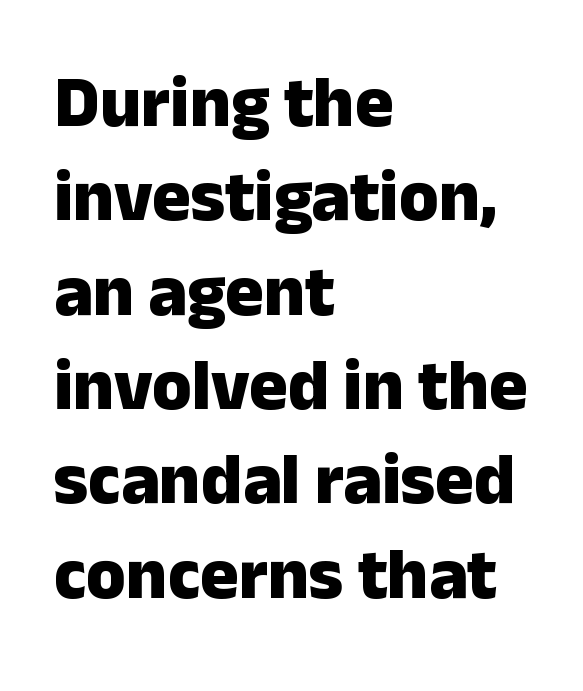
The image shows 72 px heavy sans-serif type, upright; set left-aligned, normal line spacing (1.31x), normal letter spacing, not underlined; low stroke contrast and a medium x-height.
